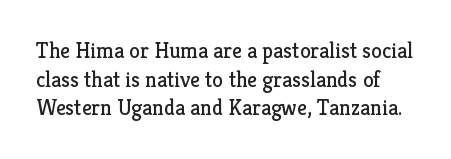
This rendering leaves character spacing at its baseline value. The axis of the letterforms is exactly vertical. Each stroke keeps to a modest, everyday thickness or less. Regular leading. Only glyphs here, with clear space below each row.
